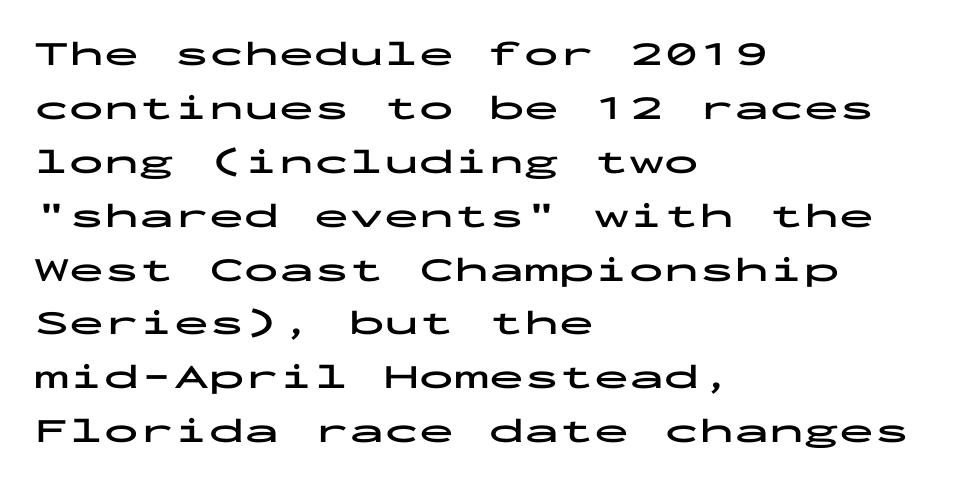
{"serif": "no", "italic": "no", "bold": "yes", "weight": "bold", "width": "wide", "stroke_contrast": "low", "x_height": "medium", "monospaced": "yes", "underline": "no", "align": "left", "line_spacing": "normal", "line_spacing_ratio": 1.54, "letter_spacing": "normal", "letter_spacing_em": 0.0, "glyph_px": 35}
